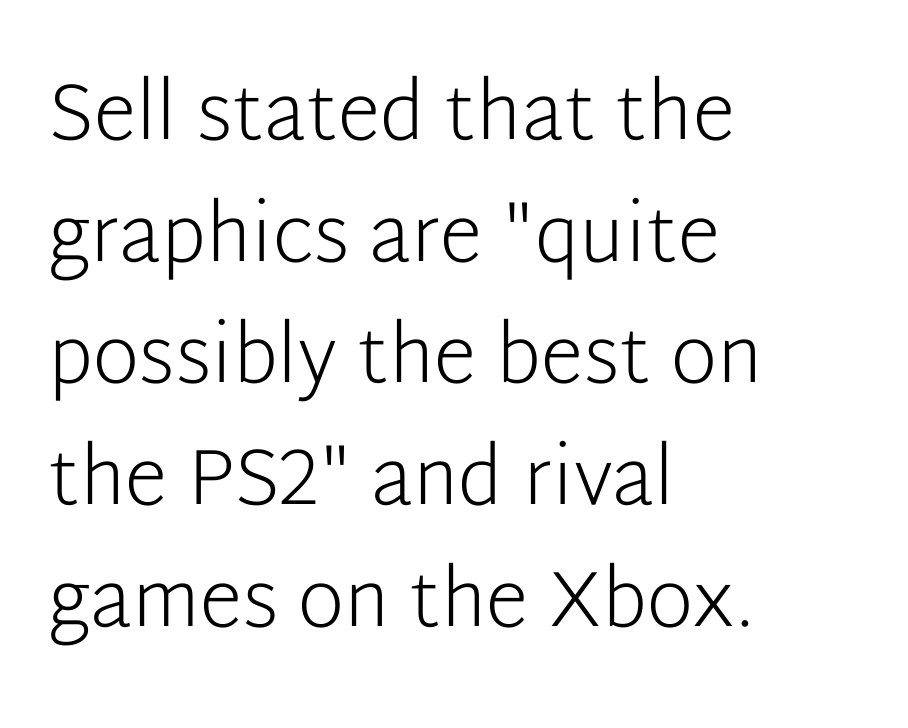
{"serif": "no", "italic": "no", "bold": "no", "weight": "light", "width": "normal", "stroke_contrast": "low", "x_height": "medium", "monospaced": "no", "underline": "no", "align": "left", "line_spacing": "normal", "line_spacing_ratio": 1.54, "letter_spacing": "normal", "letter_spacing_em": 0.0, "glyph_px": 79}
